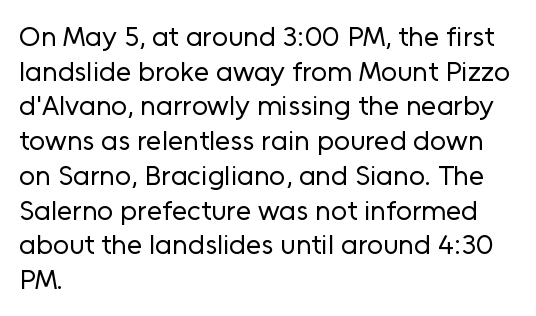
{"serif": "no", "italic": "no", "bold": "no", "weight": "regular", "width": "normal", "stroke_contrast": "low", "x_height": "medium", "monospaced": "no", "underline": "no", "align": "left", "line_spacing_ratio": 1.24, "letter_spacing": "normal", "letter_spacing_em": 0.0, "glyph_px": 28}
